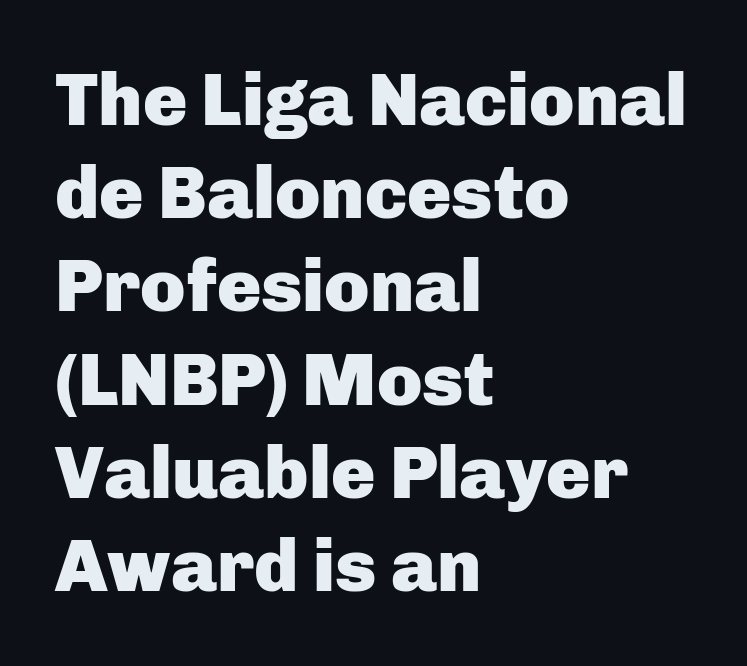
{"serif": "no", "italic": "no", "bold": "yes", "weight": "heavy", "width": "normal", "stroke_contrast": "low", "x_height": "medium", "monospaced": "no", "underline": "no", "align": "left", "line_spacing": "normal", "line_spacing_ratio": 1.26, "letter_spacing": "normal", "letter_spacing_em": 0.0, "glyph_px": 74}
